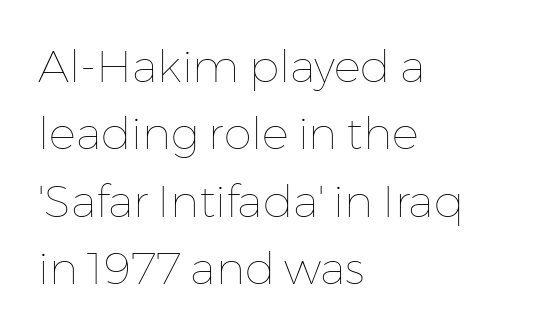
{"italic": "no", "bold": "no", "weight": "thin", "width": "normal", "stroke_contrast": "low", "x_height": "medium", "monospaced": "no", "underline": "no", "align": "left", "line_spacing": "normal", "line_spacing_ratio": 1.5, "letter_spacing": "normal", "letter_spacing_em": 0.0, "glyph_px": 45}
